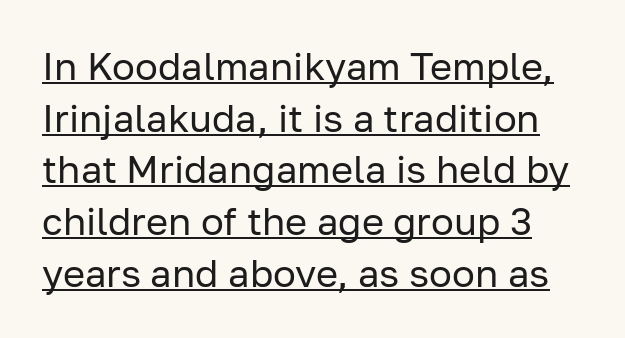
These lines sit exactly where default settings would place them. Beneath each row of characters lies a ruled line. No extra tracking has been applied to these lines. Do the characters align in a grid? No, the font is proportional. No italicization has been applied; the sample stays upright.
